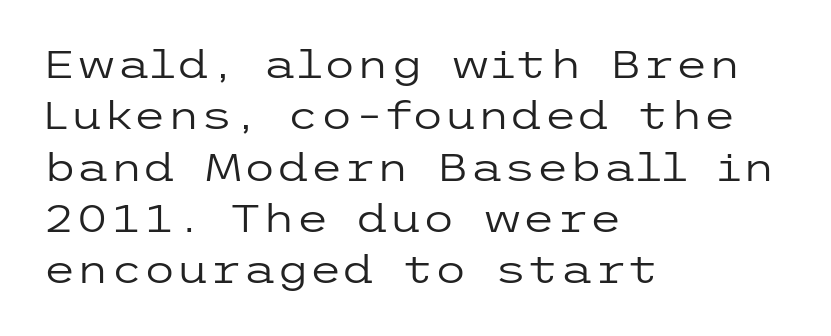
Q: Is the text bold? A: No.
Q: Is the text italic (slanted)? A: No, it is upright.
Q: Is the typeface a serif or a sans-serif typeface? A: Sans-serif.
Q: Is the text underlined? A: No.
Q: How is the paragraph aligned? A: Left-aligned.
Q: Is the spacing between letters normal or unusually wide? A: Normal.
Q: Is the spacing between lines tight, normal or loose? A: Normal.
Q: Width (condensed, normal, or wide)? A: Wide.
Q: Stroke contrast? A: Low.
Q: x-height? A: Medium.
